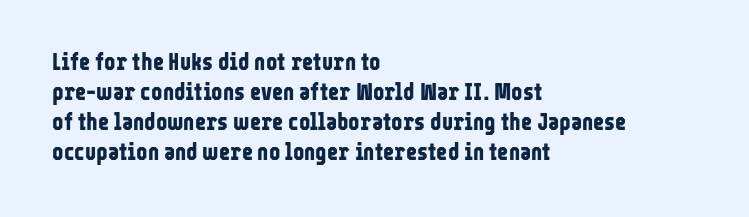
Q: Is the text bold? A: Yes.
Q: Is the text italic (slanted)? A: No, it is upright.
Q: Is the text underlined? A: No.
Q: How is the paragraph aligned? A: Left-aligned.
Q: Is the spacing between letters normal or unusually wide? A: Normal.
Q: Is the spacing between lines tight, normal or loose? A: Normal.
